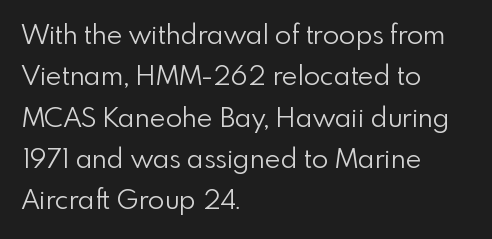
Q: Is the text bold? A: No.
Q: Is the text italic (slanted)? A: No, it is upright.
Q: Is the text underlined? A: No.
Q: How is the paragraph aligned? A: Left-aligned.
Q: Is the spacing between letters normal or unusually wide? A: Normal.
Q: Is the spacing between lines tight, normal or loose? A: Normal.
